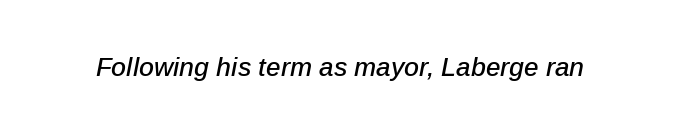
{"italic": "yes", "lean": "right", "slant_degrees": 12, "underline": "no", "letter_spacing": "normal", "letter_spacing_em": 0.0, "glyph_px": 26}
